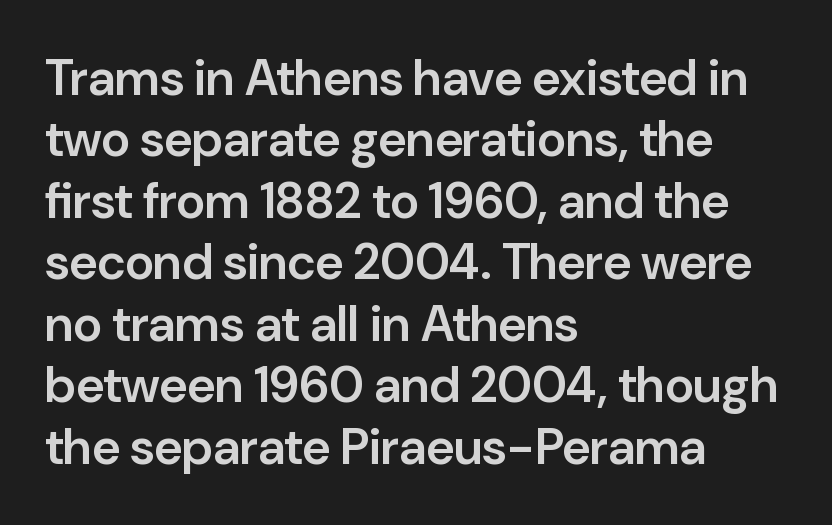
Character widths vary here, with narrow letters taking less room than wide ones. This rendering features lettering with no underline. Here the glyphs are tracked normally, forming tight word shapes. Typographic density is moderately raised because the face is semibold.
